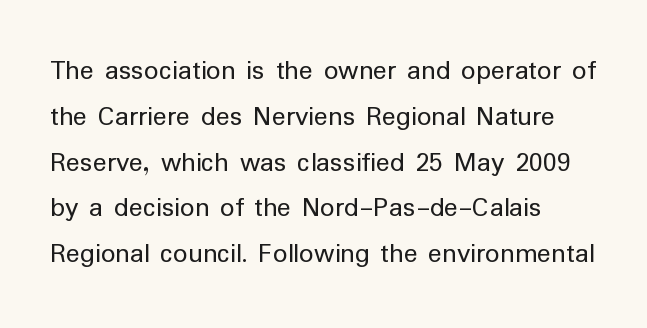
Q: Is the text bold? A: No.
Q: Is the text italic (slanted)? A: No, it is upright.
Q: Is the typeface a serif or a sans-serif typeface? A: Sans-serif.
Q: Is the text underlined? A: No.
Q: How is the paragraph aligned? A: Left-aligned.
Q: Is the spacing between letters normal or unusually wide? A: Normal.
Q: Is the spacing between lines tight, normal or loose? A: Normal.
Q: Width (condensed, normal, or wide)? A: Normal.
Q: Stroke contrast? A: Low.
Q: x-height? A: Medium.
Q: Monospaced? A: No.
